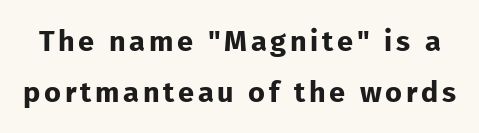
{"serif": "no", "italic": "no", "bold": "yes", "weight": "bold", "width": "normal", "stroke_contrast": "low", "x_height": "medium", "monospaced": "no", "underline": "no", "line_spacing_ratio": 1.75, "glyph_px": 29}
